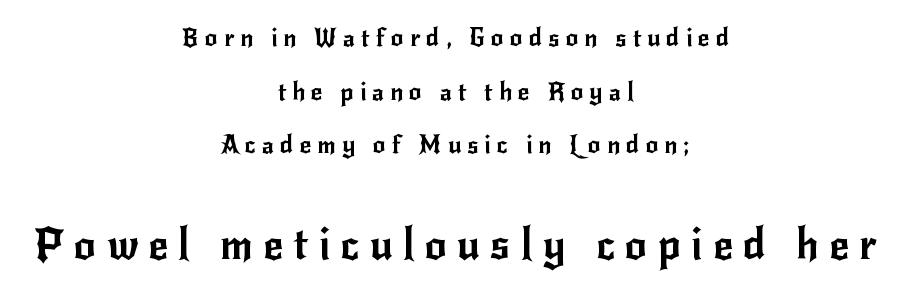
Q: Is the text italic (slanted)? A: No, it is upright.
Q: Is the typeface a serif or a sans-serif typeface? A: Sans-serif.
Q: Is the text underlined? A: No.
Q: How is the paragraph aligned? A: Centered.
Q: Is the spacing between letters normal or unusually wide? A: Unusually wide.
Q: Is the spacing between lines tight, normal or loose? A: Loose.
Q: Which block of text is set in a larger size, the first (top) or the second (bottom)? A: The second (bottom) one.
Q: Width (condensed, normal, or wide)? A: Normal.
Q: Stroke contrast? A: Low.
Q: x-height? A: Small.
Q: Monospaced? A: No.
